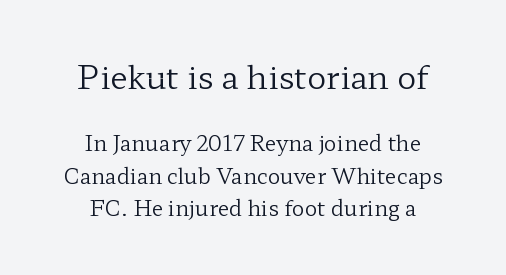
Vertically, the passage feels balanced, rows spaced as you'd expect. Heft: none added — not bold. Each line is balanced around a shared central axis. Words appear dense and cohesive because spacing is normal. The face used here is seriffed, in the tradition of book romans.
